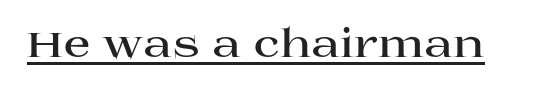
Q: Is the text bold? A: Yes.
Q: Is the text italic (slanted)? A: No, it is upright.
Q: Is the typeface a serif or a sans-serif typeface? A: Serif.
Q: Is the text underlined? A: Yes.
Q: Is the spacing between letters normal or unusually wide? A: Normal.
Q: Width (condensed, normal, or wide)? A: Wide.
Q: Stroke contrast? A: High.
Q: x-height? A: Large.
Q: Monospaced? A: No.
